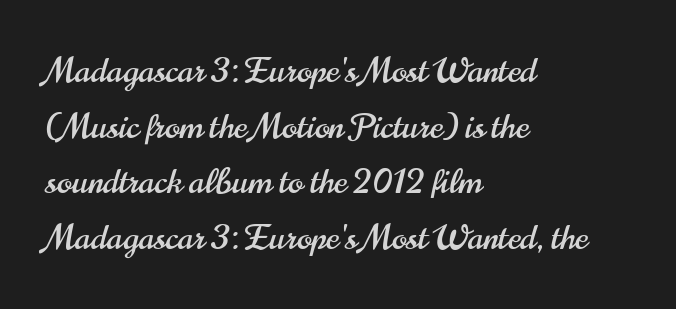
Q: Is the text italic (slanted)? A: Yes.
Q: Is the typeface a serif or a sans-serif typeface? A: Sans-serif.
Q: Is the text underlined? A: No.
Q: How is the paragraph aligned? A: Left-aligned.
Q: Is the spacing between letters normal or unusually wide? A: Normal.
Q: Is the spacing between lines tight, normal or loose? A: Normal.
Q: Width (condensed, normal, or wide)? A: Condensed.
Q: Stroke contrast? A: High.
Q: x-height? A: Small.
Q: Monospaced? A: No.
